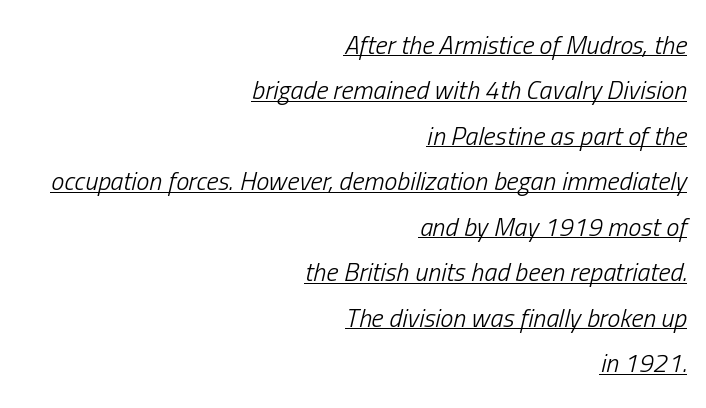
{"italic": "yes", "lean": "right", "slant_degrees": 13, "bold": "no", "underline": "yes", "align": "right", "line_spacing_ratio": 1.75, "letter_spacing": "normal", "letter_spacing_em": 0.0, "glyph_px": 26}
